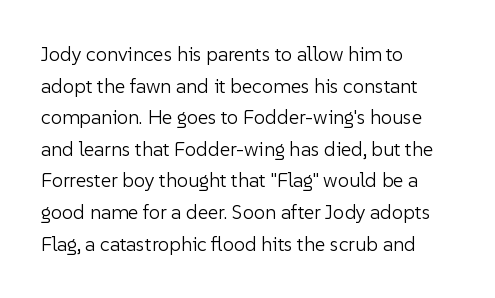
The image shows 20 px text type, upright; set left-aligned, normal line spacing (1.58x), normal letter spacing, not underlined.
